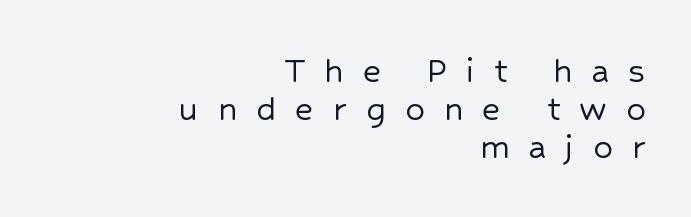
Q: Is the text italic (slanted)? A: No, it is upright.
Q: Is the typeface a serif or a sans-serif typeface? A: Sans-serif.
Q: Is the text underlined? A: No.
Q: How is the paragraph aligned? A: Right-aligned.
Q: Is the spacing between letters normal or unusually wide? A: Unusually wide.
Q: Is the spacing between lines tight, normal or loose? A: Tight.
Q: Width (condensed, normal, or wide)? A: Normal.
Q: Stroke contrast? A: Low.
Q: x-height? A: Medium.
Q: Monospaced? A: No.
